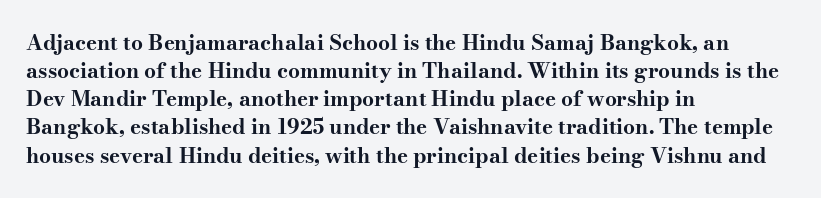
The image shows 21 px bold type, upright; set left-aligned, normal line spacing (1.34x), normal letter spacing, not underlined.
